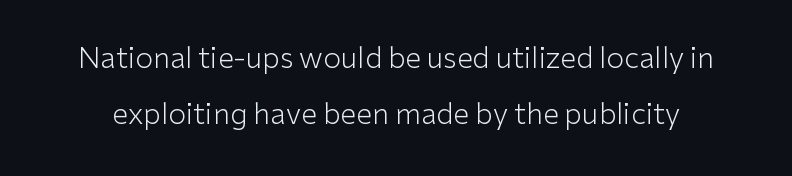
Successive baselines arrive slowly, with a big drop between each. Observe the ordinary spacing: letters are neighbours, not strangers. Note the varied advance widths — an 'i' is clearly narrower than an 'm'. Look at the bottom of the vertical strokes: they stop flat, with no serifs.
